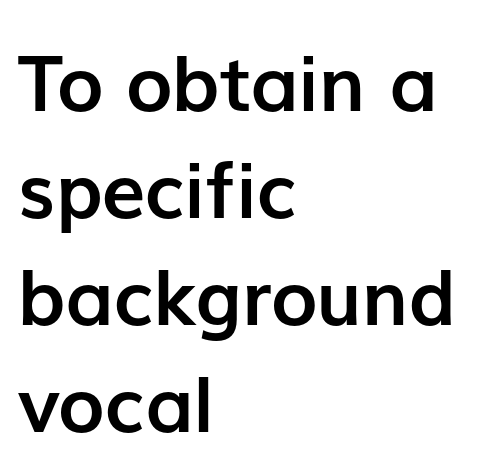
Does the weight exceed regular? Yes, all the way to bold. Short note: letters normally spaced. Notice how descenders clear the ascenders below comfortably — that's standard leading. Examine the stroke ends and you'll find no serifs. This sample uses an upright cut, with every glyph sitting square on the baseline. Any mark beneath the type? The region is blank.
